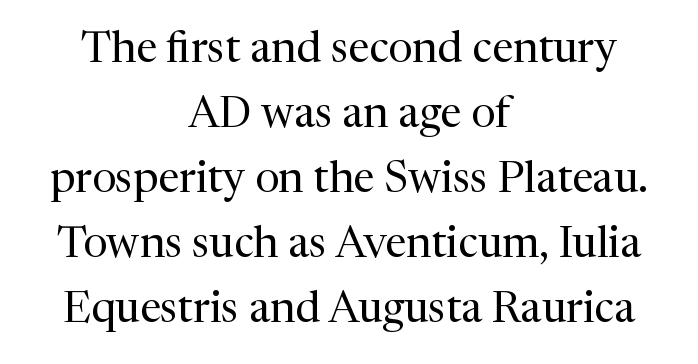
{"serif": "yes", "italic": "no", "bold": "no", "weight": "regular", "width": "normal", "stroke_contrast": "medium", "x_height": "medium", "monospaced": "no", "underline": "no", "align": "center", "line_spacing": "normal", "line_spacing_ratio": 1.51, "letter_spacing": "normal", "letter_spacing_em": 0.0, "glyph_px": 43}
